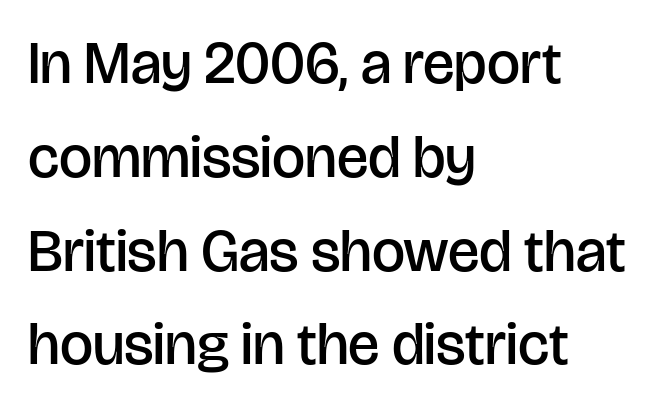
A typesetter would call this proportional, since set widths differ per character. A semibold gives these letters moderate extra thickness, short of bold. The rendering anchors every line to the left-hand side. These lines are composed in type without serifs. The space directly below the letters is spotless.
